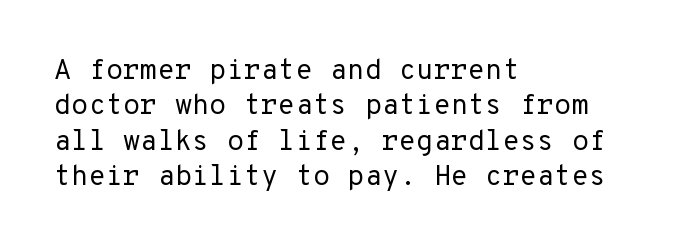
Q: Is the text bold? A: No.
Q: Is the text italic (slanted)? A: No, it is upright.
Q: Is the typeface a serif or a sans-serif typeface? A: Sans-serif.
Q: Is the text underlined? A: No.
Q: How is the paragraph aligned? A: Left-aligned.
Q: Is the spacing between letters normal or unusually wide? A: Normal.
Q: Is the spacing between lines tight, normal or loose? A: Normal.
Q: Width (condensed, normal, or wide)? A: Normal.
Q: Stroke contrast? A: Low.
Q: x-height? A: Medium.
Q: Monospaced? A: Yes.
